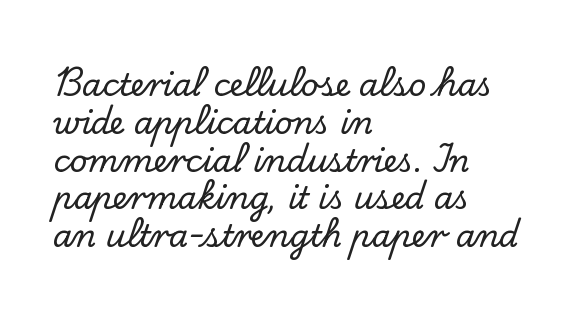
This rendering uses left alignment, leaving the right contour irregular. The foot of each line stays bare and open. Spacing verdict: proportional, widths tailored to each character.
